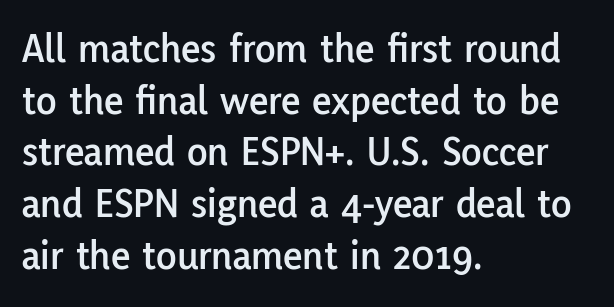
The image shows 42 px sans-serif type, upright; set left-aligned, line spacing 1.23x, normal letter spacing, not underlined; low stroke contrast and a medium x-height.
